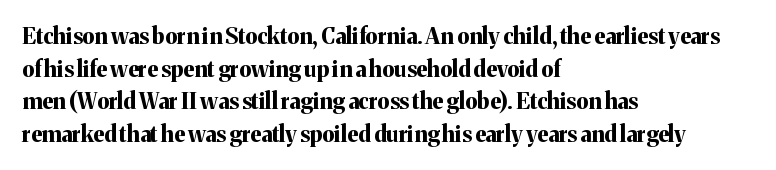
The image shows 22 px bold type, upright; set left-aligned, normal line spacing (1.48x), normal letter spacing, not underlined.
